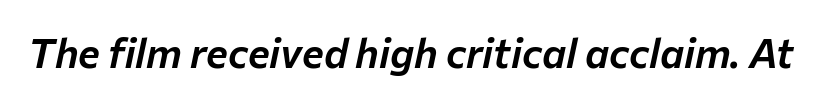
Compared with typical body copy, the letter spacing here is the same. Rendered with sloped, italic letterforms. The glyphs are unaccompanied by any horizontal stroke below them. Here the designer chose a conventional face with non-uniform glyph widths.
